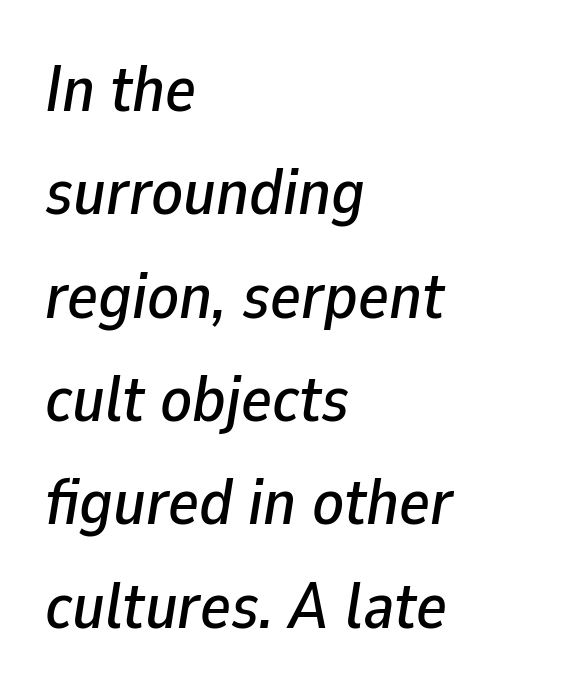
Q: Is the text italic (slanted)? A: Yes, it leans right by about 9 degrees.
Q: Is the text underlined? A: No.
Q: How is the paragraph aligned? A: Left-aligned.
Q: Is the spacing between letters normal or unusually wide? A: Normal.
Q: Is the spacing between lines tight, normal or loose? A: Normal.
Q: Width (condensed, normal, or wide)? A: Normal.
Q: Stroke contrast? A: Low.
Q: x-height? A: Medium.
Q: Monospaced? A: No.
